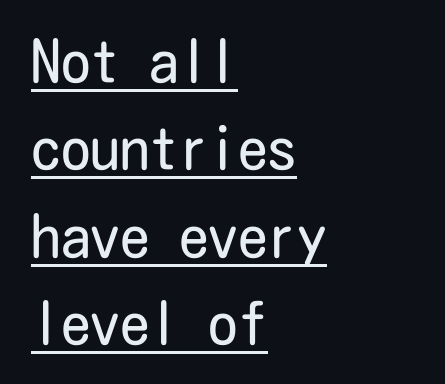
Q: Is the text bold? A: No.
Q: Is the text italic (slanted)? A: No, it is upright.
Q: Is the typeface a serif or a sans-serif typeface? A: Sans-serif.
Q: Is the text underlined? A: Yes.
Q: How is the paragraph aligned? A: Left-aligned.
Q: Is the spacing between letters normal or unusually wide? A: Normal.
Q: Is the spacing between lines tight, normal or loose? A: Normal.
Q: Width (condensed, normal, or wide)? A: Condensed.
Q: Stroke contrast? A: Low.
Q: x-height? A: Medium.
